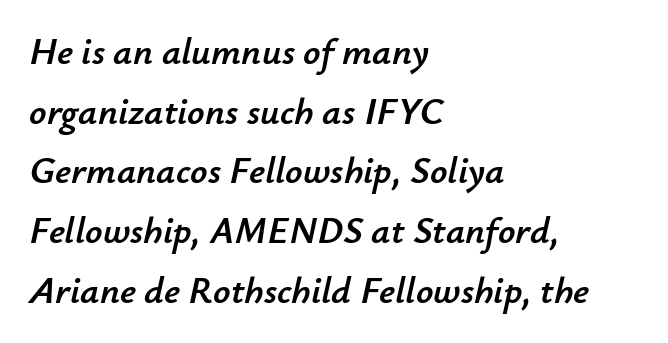
Q: Is the text italic (slanted)? A: Yes, it leans right by about 12 degrees.
Q: Is the text underlined? A: No.
Q: How is the paragraph aligned? A: Left-aligned.
Q: Is the spacing between letters normal or unusually wide? A: Normal.
Q: Is the spacing between lines tight, normal or loose? A: Normal.
Q: Width (condensed, normal, or wide)? A: Normal.
Q: Stroke contrast? A: Low.
Q: x-height? A: Small.
Q: Monospaced? A: No.
